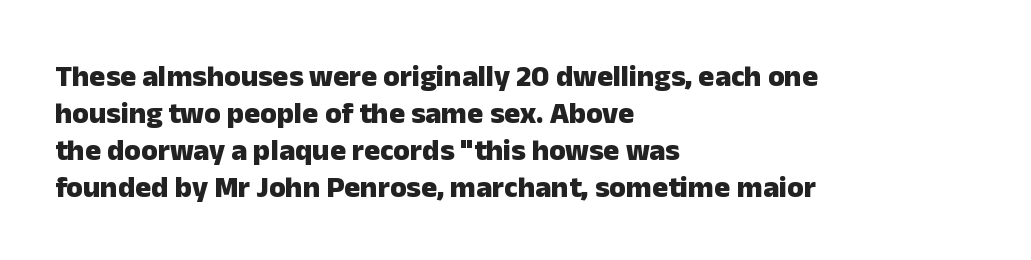
Ascenders rise straight up at ninety degrees. Character widths vary here, with narrow letters taking less room than wide ones. Beneath every word, the page is bare. How are the letters spaced? Ordinarily, with no added tracking. Notice how the passage keeps a crisp vertical edge on the left only. Serif or sans? Sans — the stroke terminals are bare.
